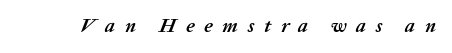
Q: Is the text bold? A: Yes.
Q: Is the text italic (slanted)? A: Yes, it leans right by about 20 degrees.
Q: Is the text underlined? A: No.
Q: Is the spacing between letters normal or unusually wide? A: Unusually wide.
